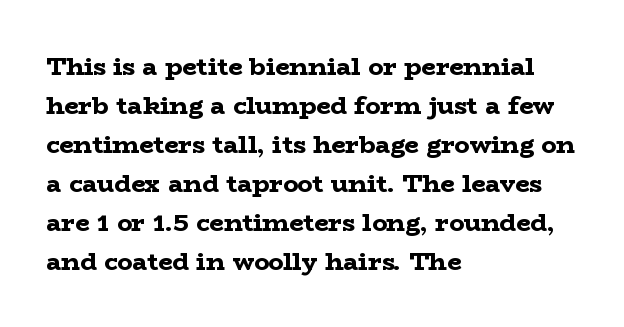
{"italic": "no", "bold": "yes", "underline": "no", "align": "left", "line_spacing": "normal", "line_spacing_ratio": 1.56, "letter_spacing": "normal", "letter_spacing_em": 0.0, "glyph_px": 25}
